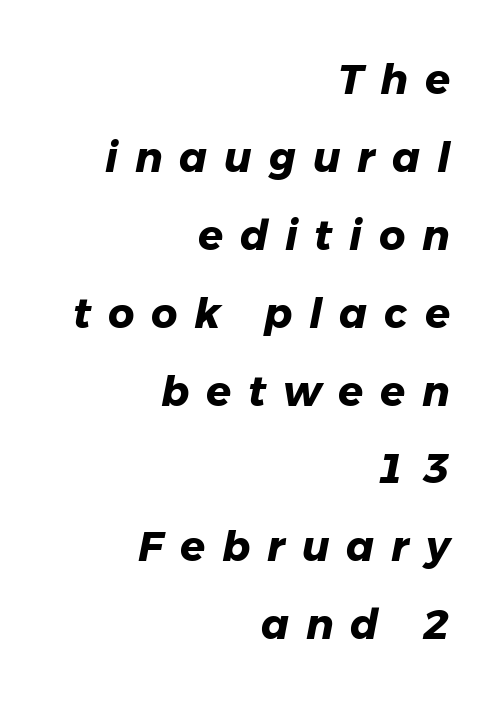
The image shows 41 px heavy type, italic (leaning right); set right-aligned, loose line spacing (1.9x), unusually wide letter spacing (+0.41 em), not underlined; low stroke contrast and a medium x-height.
